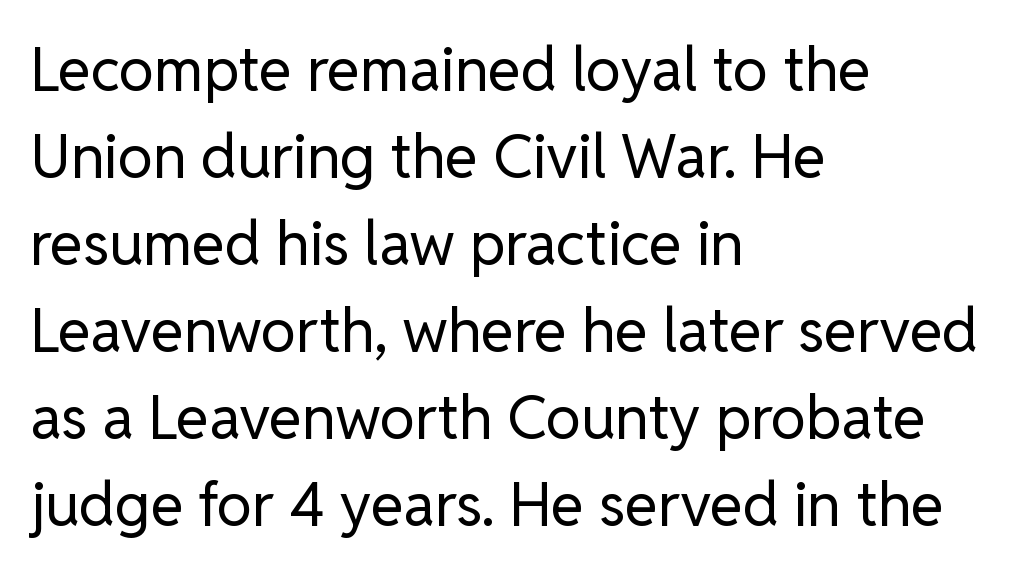
The image shows 60 px regular-weight sans-serif type, upright; set left-aligned, normal line spacing (1.45x), normal letter spacing, not underlined; low stroke contrast and a medium x-height.
